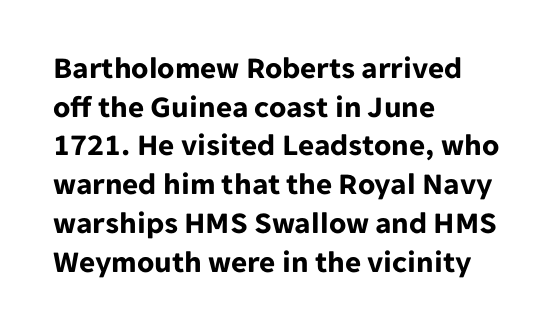
The image shows 31 px bold sans-serif type, upright; set left-aligned, normal line spacing (1.25x), normal letter spacing, not underlined; low stroke contrast and a medium x-height.
